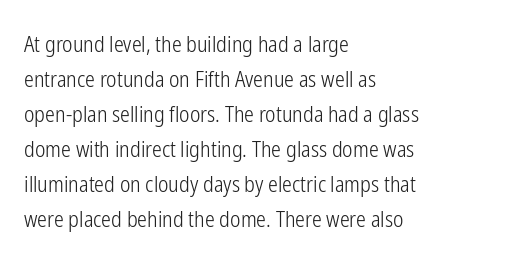
Every stem runs plumb, perpendicular to the baseline. Ink coverage per letter is moderate at most. Does extra space separate the letters? No, they use regular spacing. Line starts are locked; line ends wander. If you measured baseline to baseline, you'd find a middling distance.
